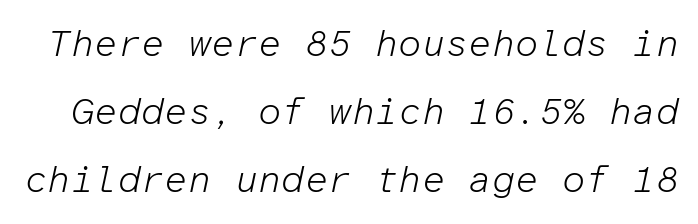
The image shows 37 px light type, italic (leaning right), monospaced; set line spacing 1.84x, normal letter spacing, not underlined; low stroke contrast and a medium x-height.
